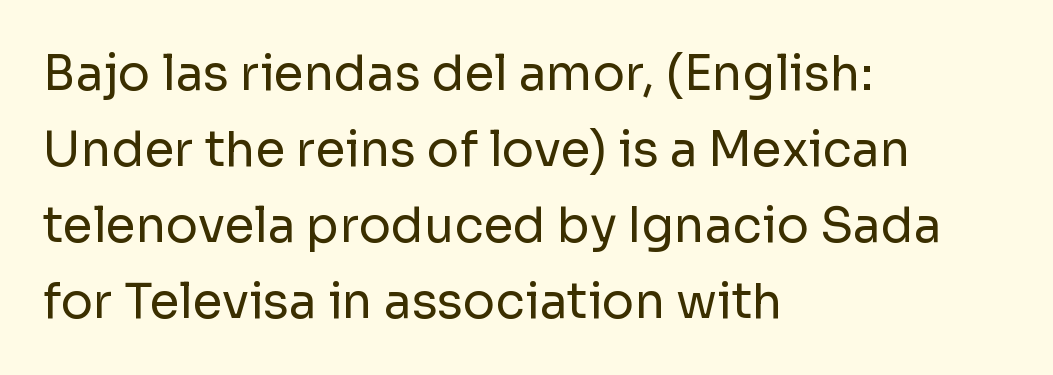
The specimen reads as upright at a glance. Is the stroke heavy? The answer is a plain regular-or-lighter. Any mark beneath the type? The region is blank. Interline gaps are of average width in this sample.
